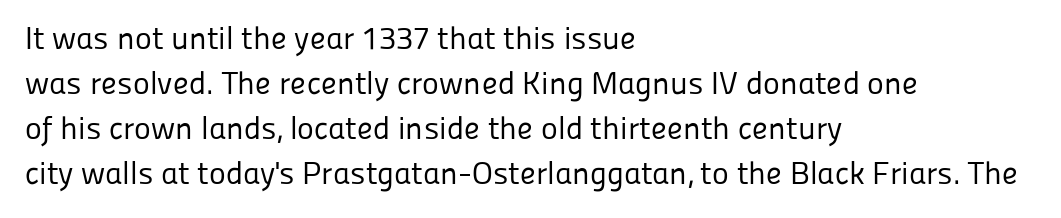
Q: Is the text bold? A: No.
Q: Is the text italic (slanted)? A: No, it is upright.
Q: Is the typeface a serif or a sans-serif typeface? A: Sans-serif.
Q: Is the text underlined? A: No.
Q: How is the paragraph aligned? A: Left-aligned.
Q: Is the spacing between letters normal or unusually wide? A: Normal.
Q: Is the spacing between lines tight, normal or loose? A: Normal.
Q: Width (condensed, normal, or wide)? A: Normal.
Q: Stroke contrast? A: Low.
Q: x-height? A: Medium.
Q: Monospaced? A: No.
